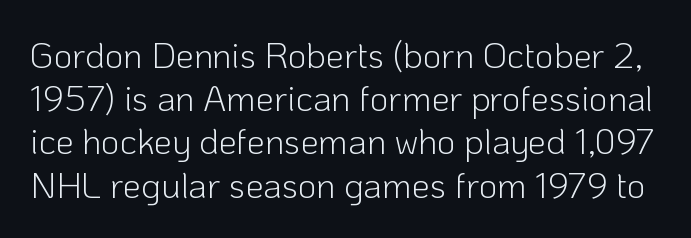
A typesetter would call this zero additional tracking. Italic? Not at all — the glyphs are vertical. The glyphs in this specimen are sans serif. The glyphs are unaccompanied by any horizontal stroke below them. Spacing verdict: proportional, widths tailored to each character.
